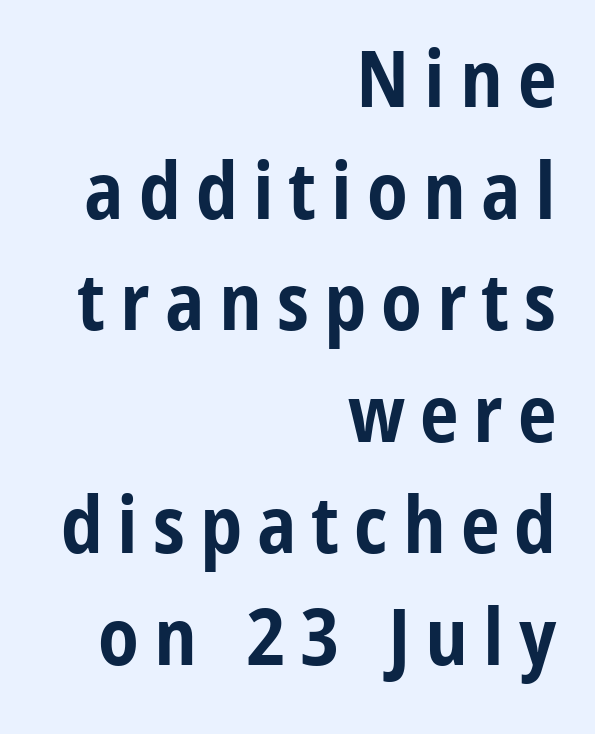
{"serif": "no", "italic": "no", "bold": "yes", "weight": "bold", "width": "condensed", "stroke_contrast": "low", "x_height": "medium", "monospaced": "no", "underline": "no", "align": "right", "line_spacing": "normal", "line_spacing_ratio": 1.43, "glyph_px": 78}
